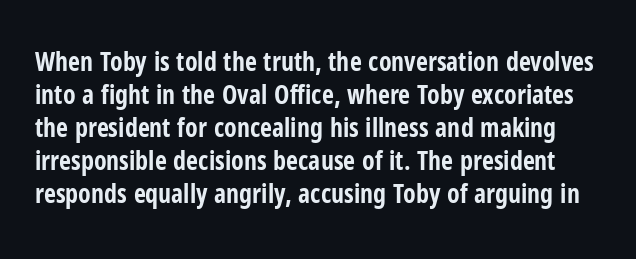
{"italic": "no", "bold": "yes", "underline": "no", "line_spacing": "normal", "line_spacing_ratio": 1.27, "letter_spacing": "normal", "letter_spacing_em": 0.0, "glyph_px": 26}
